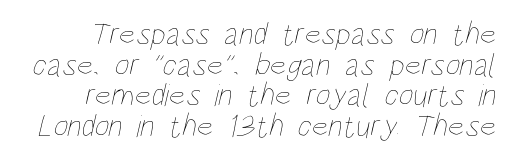
Q: Is the text bold? A: No.
Q: Is the text underlined? A: No.
Q: Is the spacing between letters normal or unusually wide? A: Normal.
Q: Is the spacing between lines tight, normal or loose? A: Tight.
Q: Width (condensed, normal, or wide)? A: Condensed.
Q: Stroke contrast? A: Low.
Q: x-height? A: Large.
Q: Monospaced? A: No.
